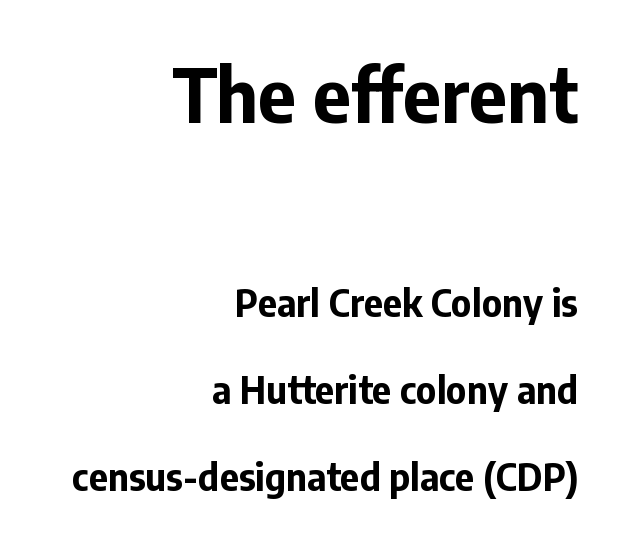
The image shows 74 px bold sans-serif type, upright; set right-aligned, loose line spacing (2.34x), normal letter spacing, not underlined; the first (top) block is 2.0x larger; low stroke contrast and a medium x-height.
